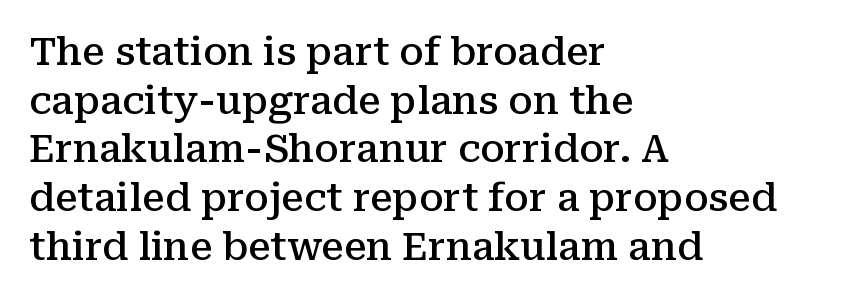
The image shows 38 px semibold serif type, upright; set left-aligned, normal line spacing (1.28x), normal letter spacing, not underlined; medium stroke contrast and a medium x-height.
